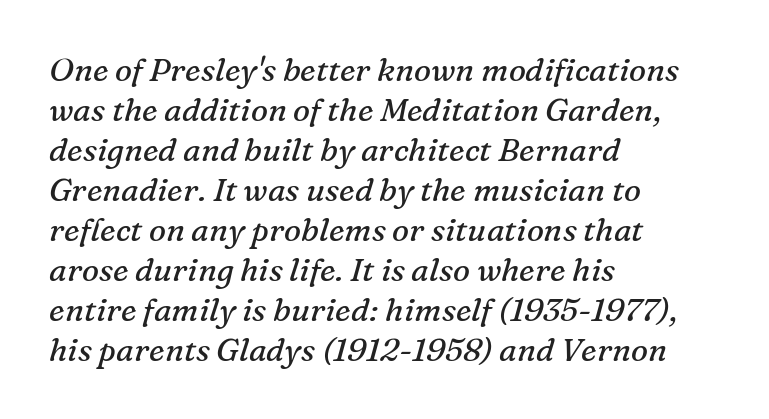
The image shows 32 px regular-weight serif type, italic (leaning right); set left-aligned, normal line spacing (1.25x), normal letter spacing, not underlined; medium stroke contrast and a medium x-height.
